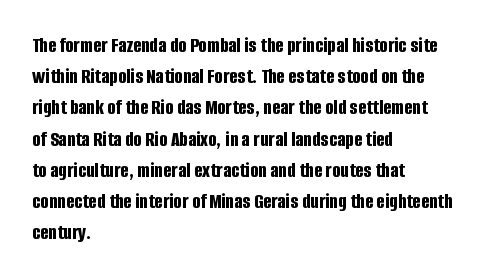
In CSS terms this would be text-align: left. Baseline-to-baseline distance is the conventional proportion of letter height. Notice how the stems are strictly vertical — no italics here. The space beneath each line is pristine and unruled. Spacing between characters is what you'd get straight out of the box. The passage shown is emphatically bold.
